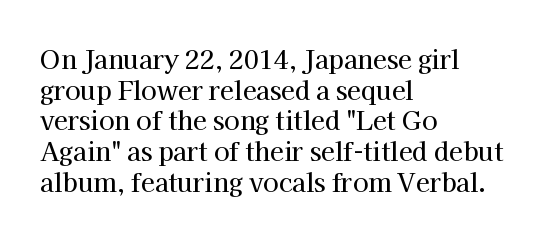
The image shows 25 px text type, upright; set left-aligned, line spacing 1.23x, normal letter spacing, not underlined.
